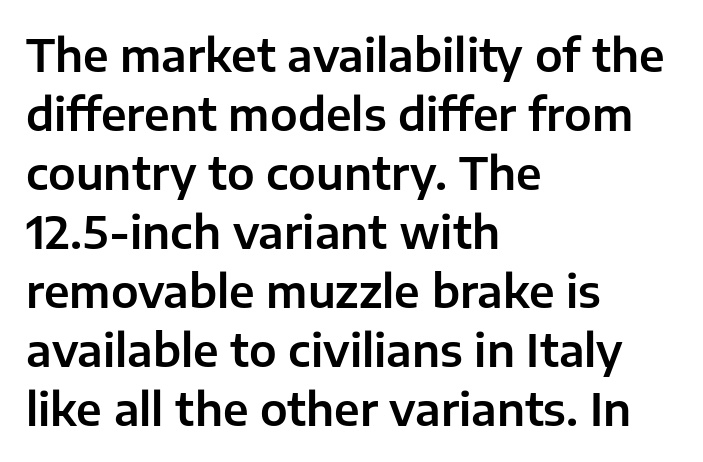
{"serif": "no", "italic": "no", "width": "normal", "stroke_contrast": "low", "x_height": "medium", "monospaced": "no", "underline": "no", "align": "left", "line_spacing": "normal", "line_spacing_ratio": 1.34, "letter_spacing": "normal", "letter_spacing_em": 0.0, "glyph_px": 44}
